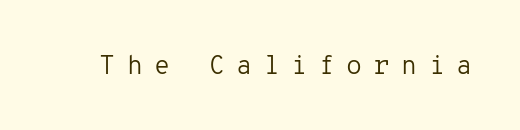
{"italic": "no", "bold": "no", "underline": "no", "letter_spacing": "wide", "letter_spacing_em": 0.44, "glyph_px": 26}
